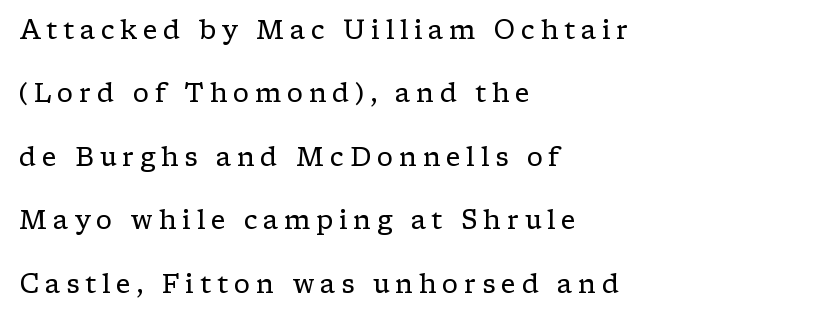
Q: Is the text bold? A: No.
Q: Is the text italic (slanted)? A: No, it is upright.
Q: Is the text underlined? A: No.
Q: How is the paragraph aligned? A: Left-aligned.
Q: Is the spacing between letters normal or unusually wide? A: Unusually wide.
Q: Is the spacing between lines tight, normal or loose? A: Loose.
